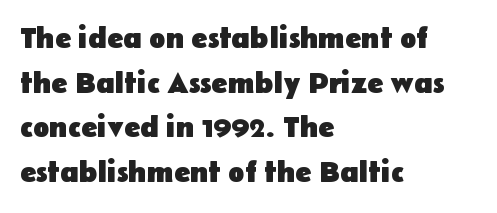
Q: Is the text bold? A: Yes.
Q: Is the text italic (slanted)? A: No, it is upright.
Q: Is the typeface a serif or a sans-serif typeface? A: Sans-serif.
Q: Is the text underlined? A: No.
Q: How is the paragraph aligned? A: Left-aligned.
Q: Is the spacing between letters normal or unusually wide? A: Normal.
Q: Is the spacing between lines tight, normal or loose? A: Normal.
Q: Width (condensed, normal, or wide)? A: Normal.
Q: Stroke contrast? A: Low.
Q: x-height? A: Medium.
Q: Monospaced? A: No.
